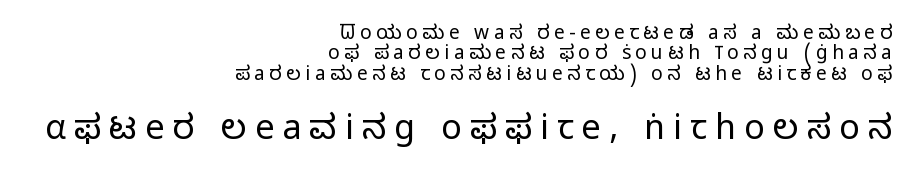
Q: Is the text bold? A: No.
Q: Is the text italic (slanted)? A: No, it is upright.
Q: Is the typeface a serif or a sans-serif typeface? A: Sans-serif.
Q: Is the text underlined? A: No.
Q: How is the paragraph aligned? A: Right-aligned.
Q: Is the spacing between letters normal or unusually wide? A: Unusually wide.
Q: Is the spacing between lines tight, normal or loose? A: Tight.
Q: Which block of text is set in a larger size, the first (top) or the second (bottom)? A: The second (bottom) one.
Q: Width (condensed, normal, or wide)? A: Normal.
Q: Stroke contrast? A: Low.
Q: x-height? A: Medium.
Q: Monospaced? A: No.
